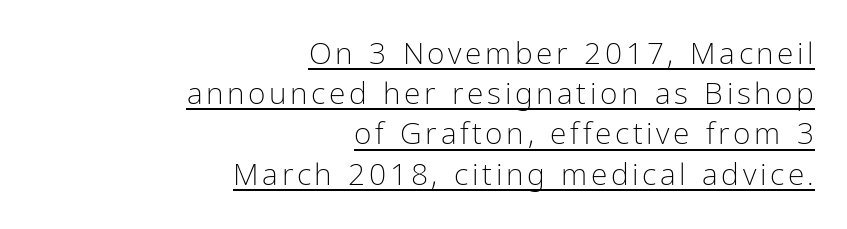
Q: Is the text bold? A: No.
Q: Is the text italic (slanted)? A: No, it is upright.
Q: Is the typeface a serif or a sans-serif typeface? A: Sans-serif.
Q: Is the text underlined? A: Yes.
Q: How is the paragraph aligned? A: Right-aligned.
Q: Is the spacing between lines tight, normal or loose? A: Normal.
Q: Width (condensed, normal, or wide)? A: Condensed.
Q: Stroke contrast? A: Low.
Q: x-height? A: Medium.
Q: Monospaced? A: No.
